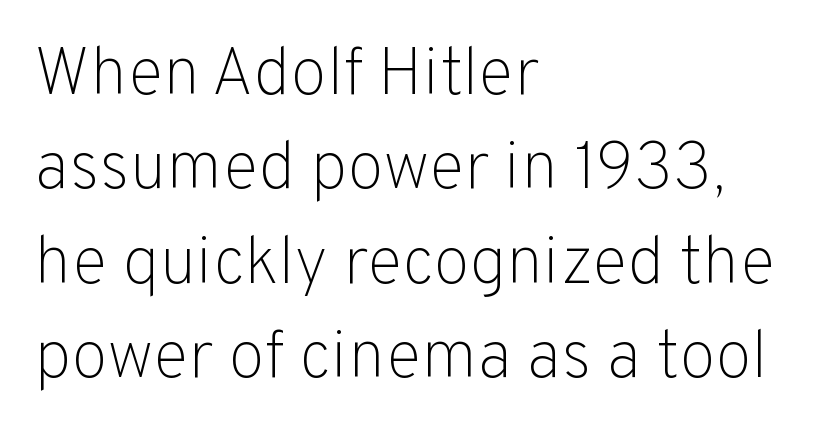
Spacing verdict: proportional, widths tailored to each character. Nobody touched the tracking dial on this one. These glyphs show unthickened strokes, regular width or finer. Are there feet on the stems? There aren't — it's a sans. Teacher's note: observe the even left margin — that is flush-left alignment.
